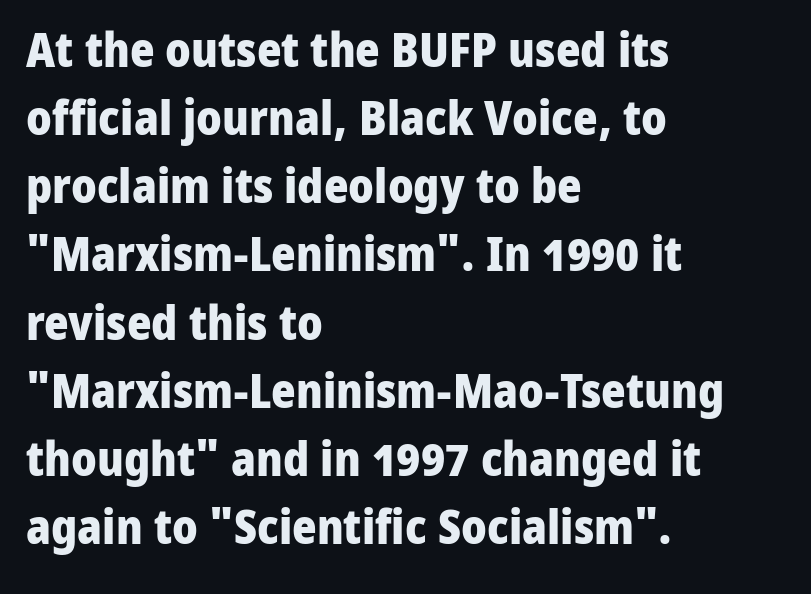
Q: Is the text bold? A: Yes.
Q: Is the text italic (slanted)? A: No, it is upright.
Q: Is the typeface a serif or a sans-serif typeface? A: Sans-serif.
Q: Is the text underlined? A: No.
Q: How is the paragraph aligned? A: Left-aligned.
Q: Is the spacing between letters normal or unusually wide? A: Normal.
Q: Is the spacing between lines tight, normal or loose? A: Normal.
Q: Width (condensed, normal, or wide)? A: Normal.
Q: Stroke contrast? A: Low.
Q: x-height? A: Medium.
Q: Monospaced? A: No.
